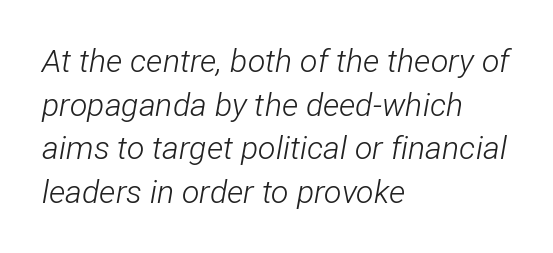
{"italic": "yes", "lean": "right", "slant_degrees": 12, "bold": "no", "weight": "light", "width": "condensed", "stroke_contrast": "low", "x_height": "medium", "monospaced": "no", "underline": "no", "align": "left", "line_spacing": "normal", "line_spacing_ratio": 1.36, "letter_spacing": "normal", "letter_spacing_em": 0.0, "glyph_px": 32}
